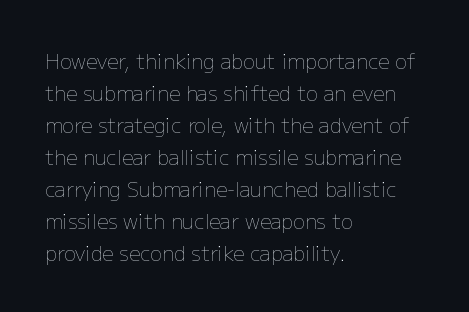
Q: Is the text bold? A: No.
Q: Is the text italic (slanted)? A: No, it is upright.
Q: Is the text underlined? A: No.
Q: How is the paragraph aligned? A: Left-aligned.
Q: Is the spacing between letters normal or unusually wide? A: Normal.
Q: Is the spacing between lines tight, normal or loose? A: Normal.
